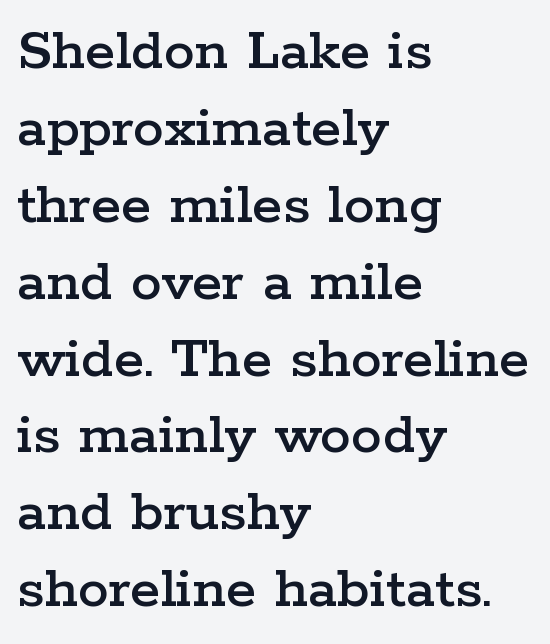
The image shows 62 px wide serif type, upright; set left-aligned, line spacing 1.24x, normal letter spacing, not underlined; low stroke contrast and a medium x-height.
